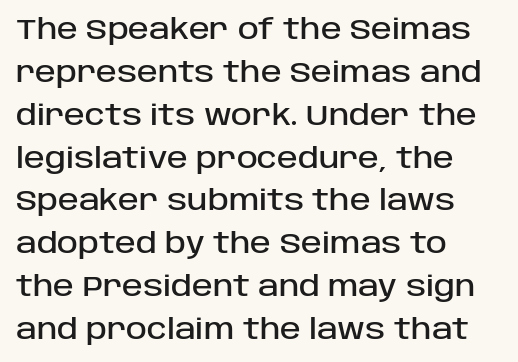
Compared with typical paragraphs, the rows here are spaced about the same. Just letters on the line, the space beneath them empty. Italic? Not at all — the glyphs are vertical. Characters follow at the spacing the type designer built in.
